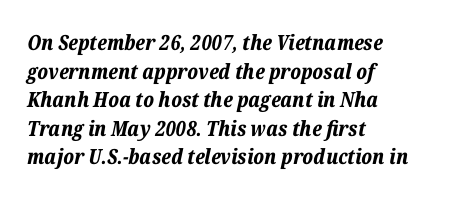
The image shows 21 px bold type, italic (leaning right); set left-aligned, normal line spacing (1.36x), normal letter spacing, not underlined.
